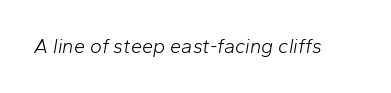
{"italic": "yes", "lean": "right", "slant_degrees": 10, "bold": "no", "underline": "no", "letter_spacing": "normal", "letter_spacing_em": 0.0, "glyph_px": 20}
